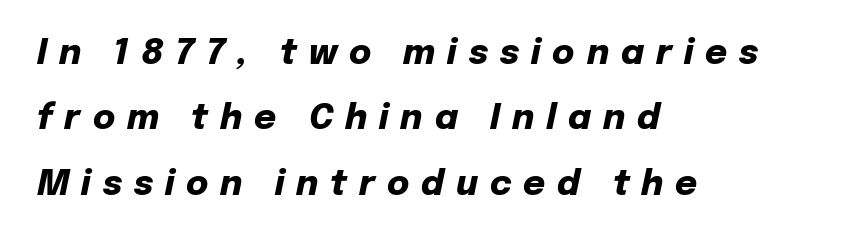
Q: Is the text bold? A: Yes.
Q: Is the text italic (slanted)? A: Yes, it leans right by about 12 degrees.
Q: Is the text underlined? A: No.
Q: How is the paragraph aligned? A: Left-aligned.
Q: Is the spacing between letters normal or unusually wide? A: Unusually wide.
Q: Is the spacing between lines tight, normal or loose? A: Loose.
Q: Width (condensed, normal, or wide)? A: Normal.
Q: Stroke contrast? A: Low.
Q: x-height? A: Medium.
Q: Monospaced? A: No.
